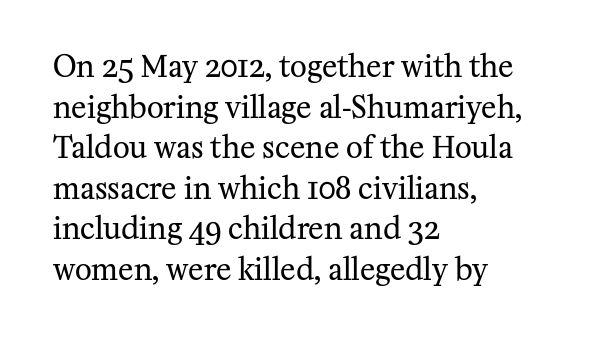
The image shows 29 px regular-weight serif type, upright; set left-aligned, normal line spacing (1.4x), normal letter spacing, not underlined; medium stroke contrast and a medium x-height.
